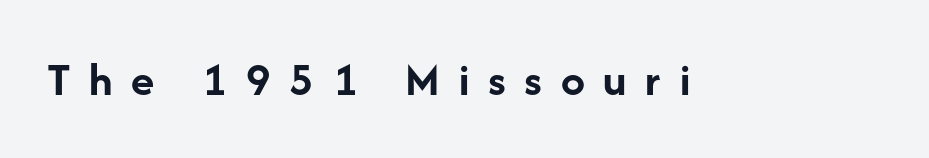
{"serif": "no", "italic": "no", "bold": "yes", "weight": "semibold", "width": "normal", "stroke_contrast": "low", "x_height": "medium", "monospaced": "no", "underline": "no", "letter_spacing": "wide", "letter_spacing_em": 0.39, "glyph_px": 48}
